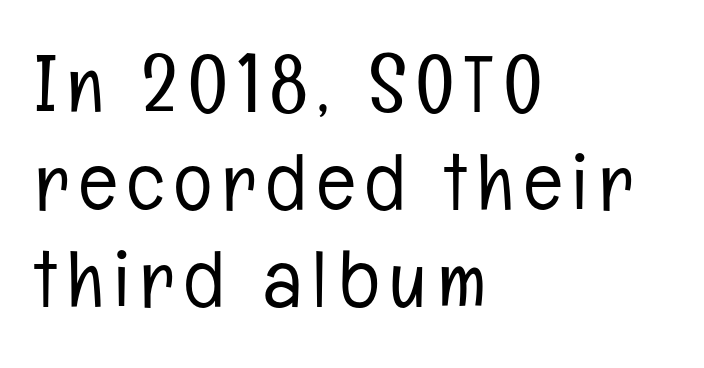
The passage shown is typeset with a sans-serif family. Posture: vertical. A typesetter would call this proportional, since set widths differ per character. No word sits above an underline. The typesetter chose a ragged-right arrangement here.
